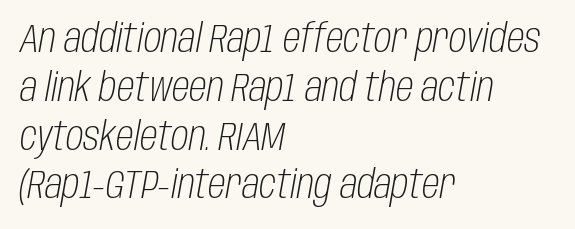
The image shows 40 px light, condensed type, italic (leaning right); set left-aligned, line spacing 1.22x, normal letter spacing, not underlined; low stroke contrast and a large x-height.
